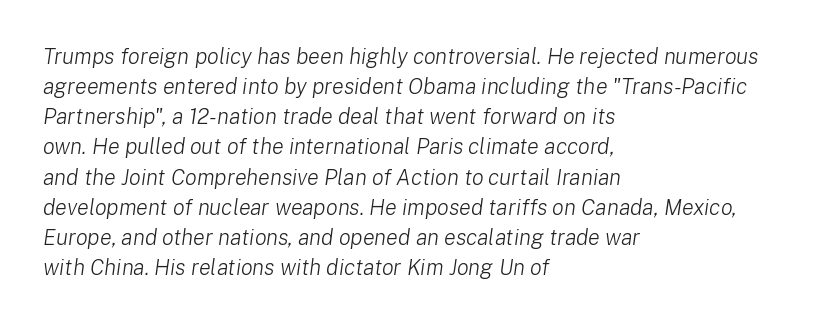
Decoration check: the copy has no underline. Weight: not bold — regular or lighter. This sample uses plain, unmodified letter spacing. A typesetter would mark this as italic.
